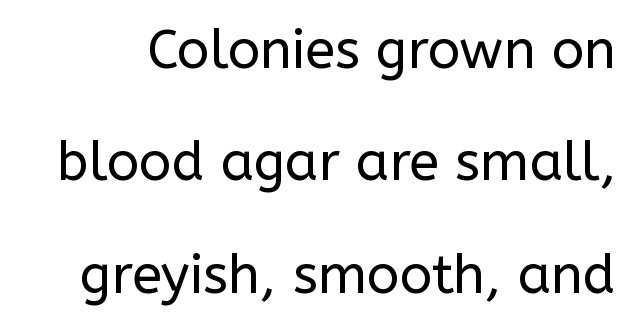
Q: Is the text bold? A: No.
Q: Is the text italic (slanted)? A: No, it is upright.
Q: Is the typeface a serif or a sans-serif typeface? A: Sans-serif.
Q: Is the text underlined? A: No.
Q: Is the spacing between letters normal or unusually wide? A: Normal.
Q: Is the spacing between lines tight, normal or loose? A: Loose.
Q: Width (condensed, normal, or wide)? A: Normal.
Q: Stroke contrast? A: Low.
Q: x-height? A: Medium.
Q: Monospaced? A: No.
